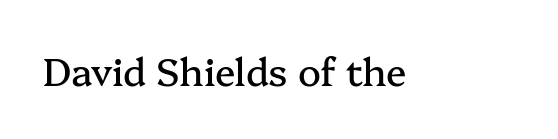
{"serif": "yes", "italic": "no", "width": "normal", "stroke_contrast": "medium", "x_height": "medium", "monospaced": "no", "underline": "no", "letter_spacing": "normal", "letter_spacing_em": 0.0, "glyph_px": 38}
